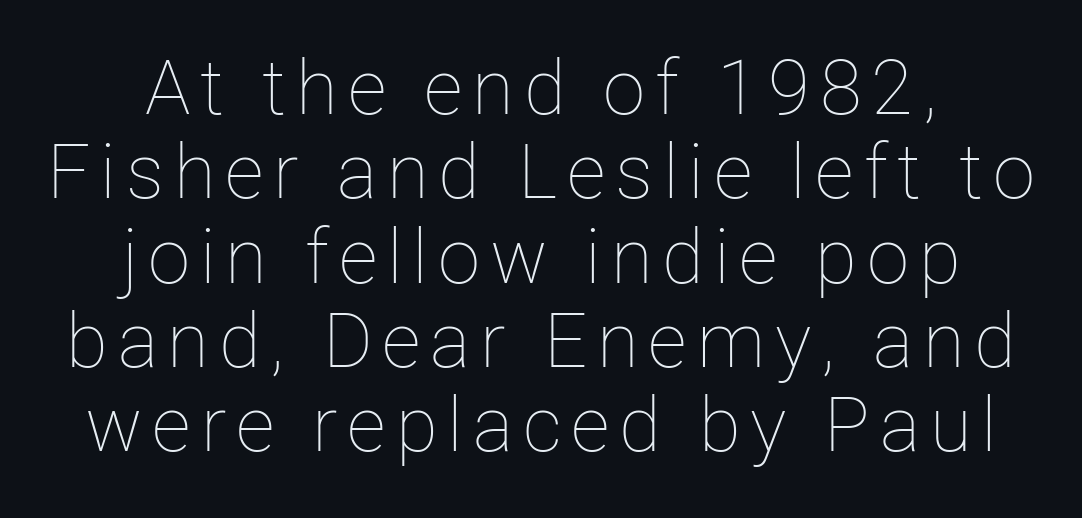
This reads as an unemphasized weight, regular at the heaviest. Descenders are the only things crossing below the line. The passage is arranged like a title page — every line centered. What's the leading like? Squeezed, with rows nearly overlapping. The rendering uses natural spacing where letterforms have individual widths.
